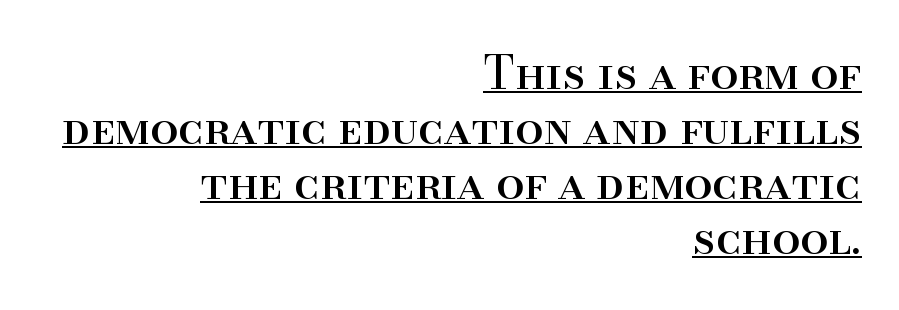
Q: Is the text italic (slanted)? A: No, it is upright.
Q: Is the typeface a serif or a sans-serif typeface? A: Serif.
Q: Is the text underlined? A: Yes.
Q: How is the paragraph aligned? A: Right-aligned.
Q: Is the spacing between letters normal or unusually wide? A: Normal.
Q: Width (condensed, normal, or wide)? A: Normal.
Q: Stroke contrast? A: High.
Q: x-height? A: Small.
Q: Monospaced? A: No.
